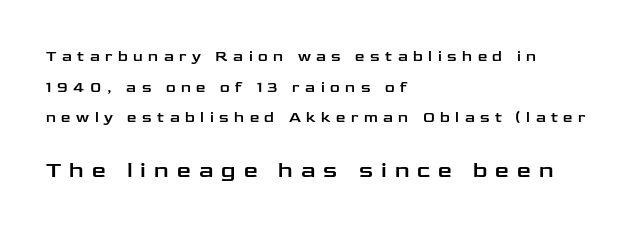
The image shows 22 px text type, upright; set left-aligned, loose line spacing (2.04x), unusually wide letter spacing (+0.37 em), not underlined; the second (bottom) block is 1.47x larger.
